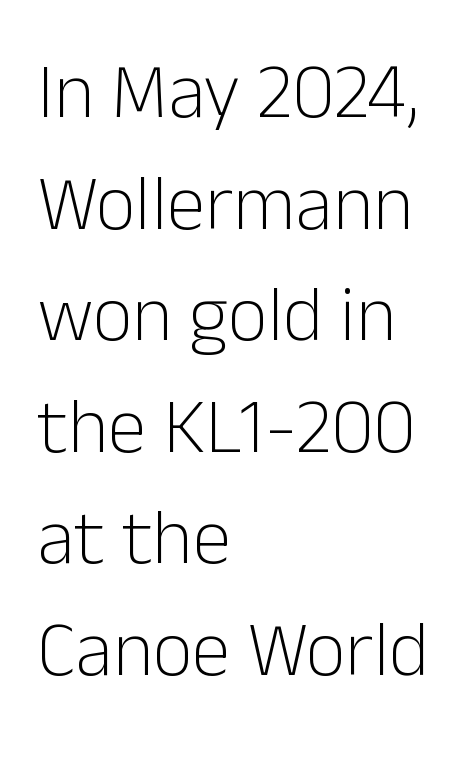
Q: Is the text bold? A: No.
Q: Is the text italic (slanted)? A: No, it is upright.
Q: Is the typeface a serif or a sans-serif typeface? A: Sans-serif.
Q: Is the text underlined? A: No.
Q: How is the paragraph aligned? A: Left-aligned.
Q: Is the spacing between letters normal or unusually wide? A: Normal.
Q: Is the spacing between lines tight, normal or loose? A: Normal.
Q: Width (condensed, normal, or wide)? A: Normal.
Q: Stroke contrast? A: Low.
Q: x-height? A: Medium.
Q: Monospaced? A: No.
